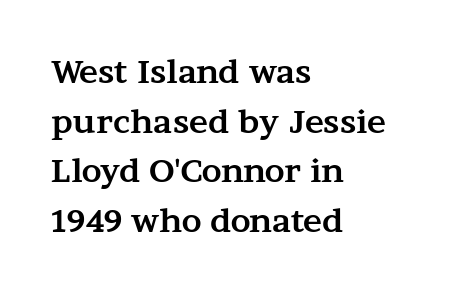
Q: Is the text bold? A: Yes.
Q: Is the text italic (slanted)? A: No, it is upright.
Q: Is the typeface a serif or a sans-serif typeface? A: Serif.
Q: Is the text underlined? A: No.
Q: How is the paragraph aligned? A: Left-aligned.
Q: Is the spacing between letters normal or unusually wide? A: Normal.
Q: Is the spacing between lines tight, normal or loose? A: Normal.
Q: Width (condensed, normal, or wide)? A: Wide.
Q: Stroke contrast? A: Medium.
Q: x-height? A: Medium.
Q: Monospaced? A: No.
